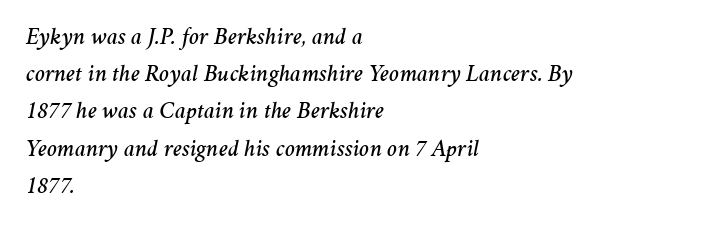
Q: Is the text italic (slanted)? A: Yes, it leans right by about 11 degrees.
Q: Is the text underlined? A: No.
Q: How is the paragraph aligned? A: Left-aligned.
Q: Is the spacing between letters normal or unusually wide? A: Normal.
Q: Is the spacing between lines tight, normal or loose? A: Normal.
